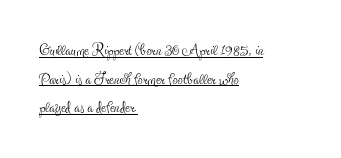
{"bold": "no", "underline": "yes", "align": "left", "line_spacing": "normal", "line_spacing_ratio": 1.36, "letter_spacing": "normal", "letter_spacing_em": 0.0, "glyph_px": 21}
